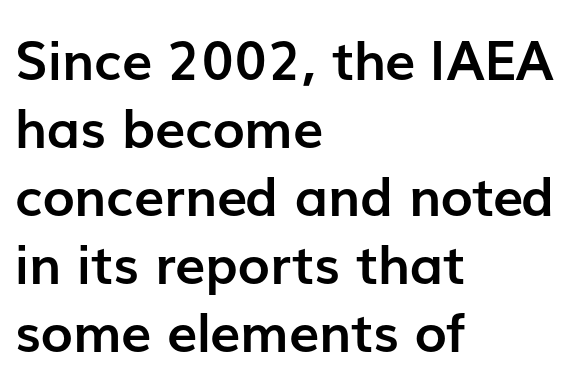
{"serif": "no", "italic": "no", "bold": "yes", "weight": "semibold", "width": "normal", "stroke_contrast": "low", "x_height": "medium", "monospaced": "no", "underline": "no", "align": "left", "line_spacing": "normal", "line_spacing_ratio": 1.26, "letter_spacing": "normal", "letter_spacing_em": 0.0, "glyph_px": 54}
